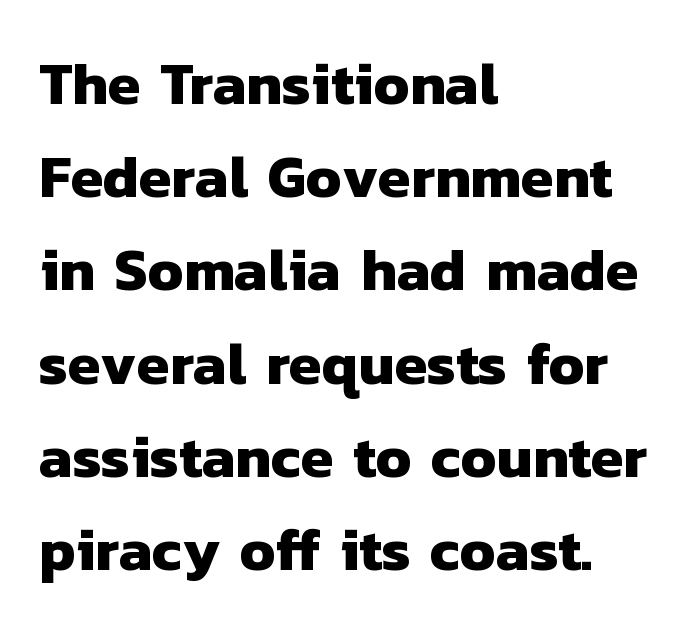
{"serif": "no", "bold": "yes", "weight": "heavy", "width": "normal", "stroke_contrast": "low", "x_height": "medium", "monospaced": "no", "underline": "no", "align": "left", "line_spacing": "normal", "line_spacing_ratio": 1.58, "letter_spacing": "normal", "letter_spacing_em": 0.0, "glyph_px": 59}
